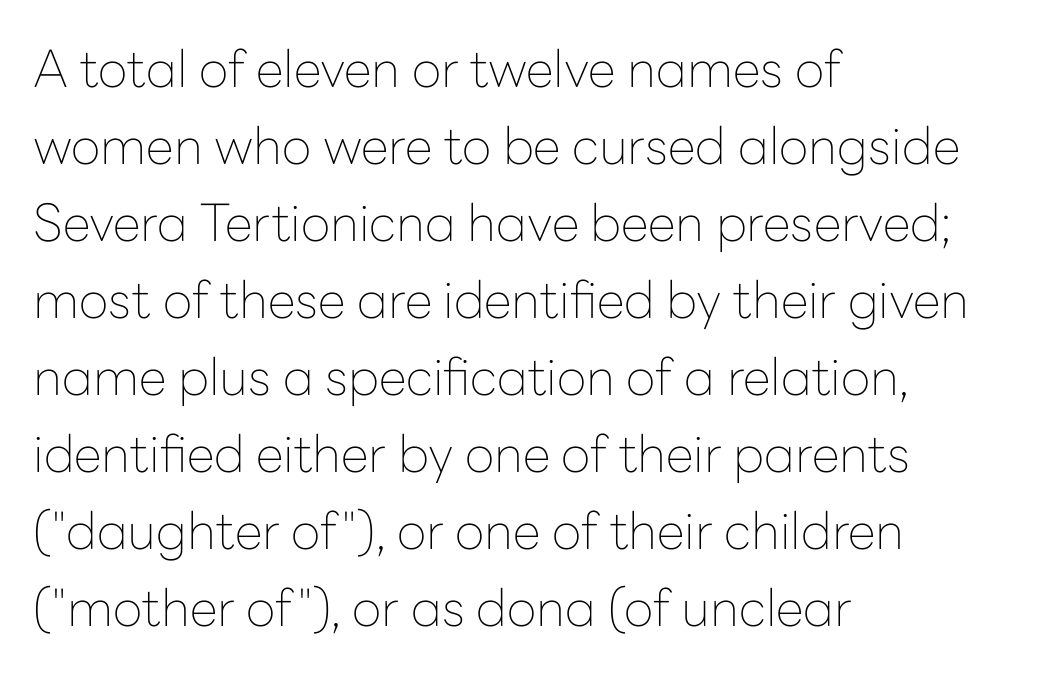
{"serif": "no", "italic": "no", "bold": "no", "weight": "thin", "width": "normal", "stroke_contrast": "low", "x_height": "medium", "monospaced": "no", "underline": "no", "align": "left", "line_spacing": "normal", "line_spacing_ratio": 1.51, "letter_spacing": "normal", "letter_spacing_em": 0.0, "glyph_px": 51}
